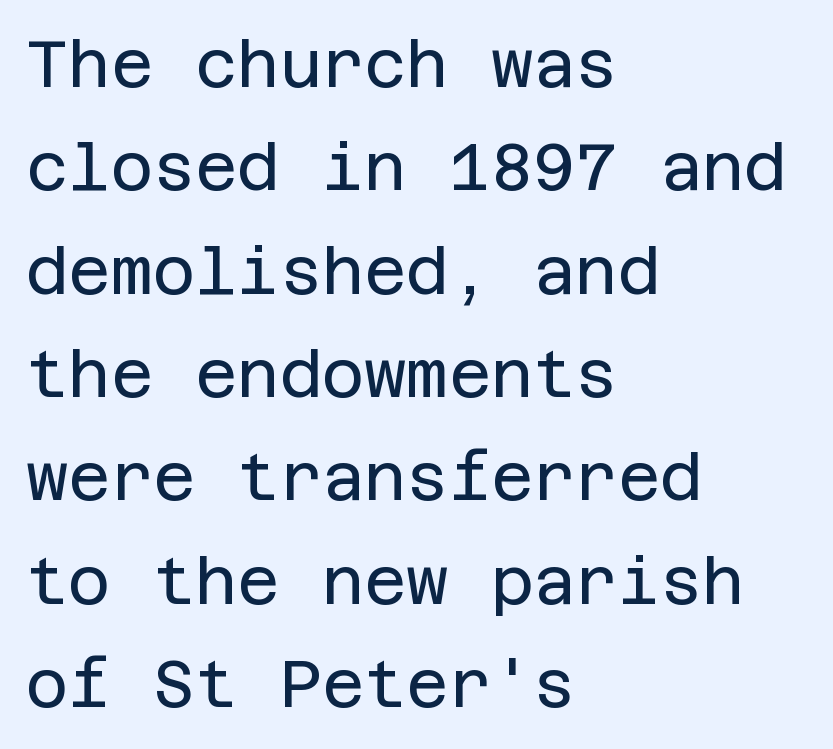
Q: Is the text bold? A: No.
Q: Is the text italic (slanted)? A: No, it is upright.
Q: Is the typeface a serif or a sans-serif typeface? A: Sans-serif.
Q: Is the text underlined? A: No.
Q: How is the paragraph aligned? A: Left-aligned.
Q: Is the spacing between letters normal or unusually wide? A: Normal.
Q: Is the spacing between lines tight, normal or loose? A: Normal.
Q: Width (condensed, normal, or wide)? A: Normal.
Q: Stroke contrast? A: Low.
Q: x-height? A: Large.
